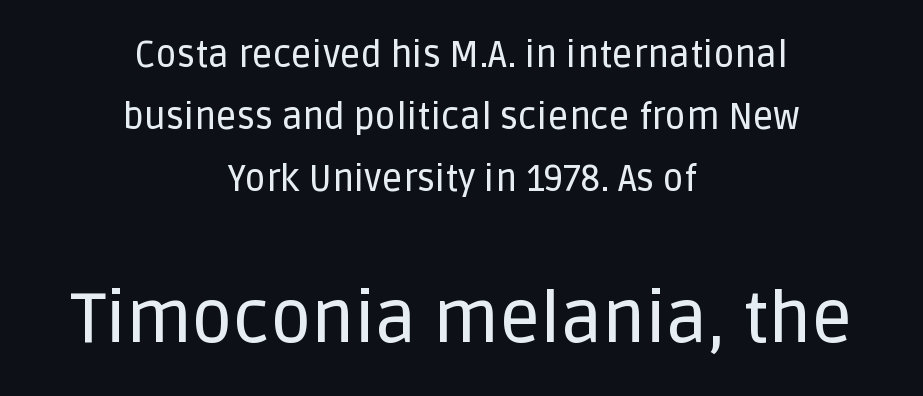
Q: Is the text italic (slanted)? A: No, it is upright.
Q: Is the typeface a serif or a sans-serif typeface? A: Sans-serif.
Q: Is the text underlined? A: No.
Q: How is the paragraph aligned? A: Centered.
Q: Is the spacing between letters normal or unusually wide? A: Normal.
Q: Which block of text is set in a larger size, the first (top) or the second (bottom)? A: The second (bottom) one.
Q: Width (condensed, normal, or wide)? A: Normal.
Q: Stroke contrast? A: Low.
Q: x-height? A: Large.
Q: Monospaced? A: No.
